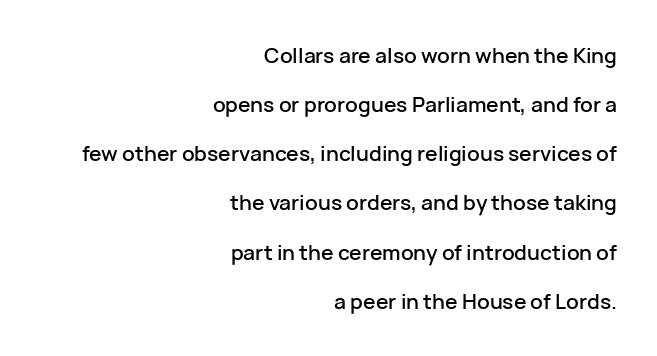
The image shows 21 px text type, upright; set right-aligned, loose line spacing (2.34x), normal letter spacing, not underlined.
